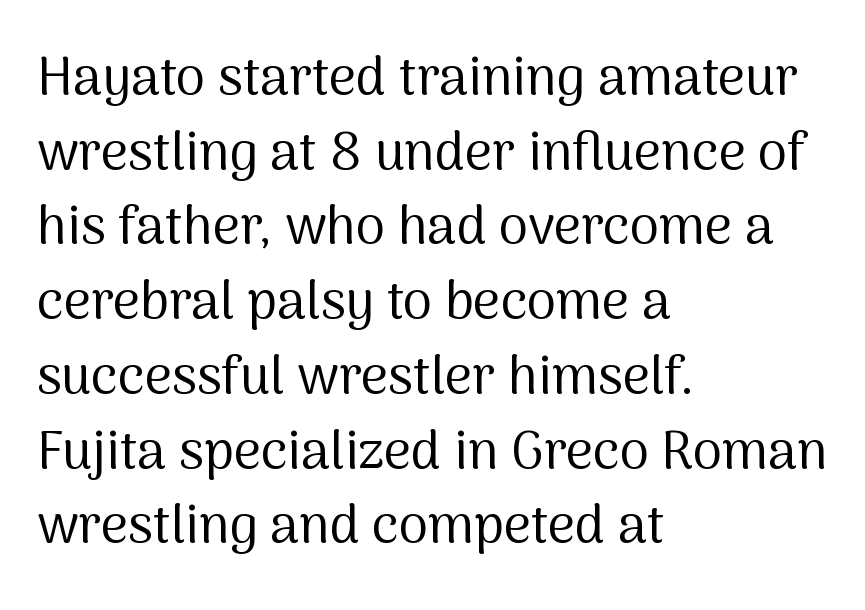
Q: Is the text bold? A: No.
Q: Is the text italic (slanted)? A: No, it is upright.
Q: Is the typeface a serif or a sans-serif typeface? A: Sans-serif.
Q: Is the text underlined? A: No.
Q: How is the paragraph aligned? A: Left-aligned.
Q: Is the spacing between letters normal or unusually wide? A: Normal.
Q: Is the spacing between lines tight, normal or loose? A: Normal.
Q: Width (condensed, normal, or wide)? A: Normal.
Q: Stroke contrast? A: Medium.
Q: x-height? A: Medium.
Q: Monospaced? A: No.
